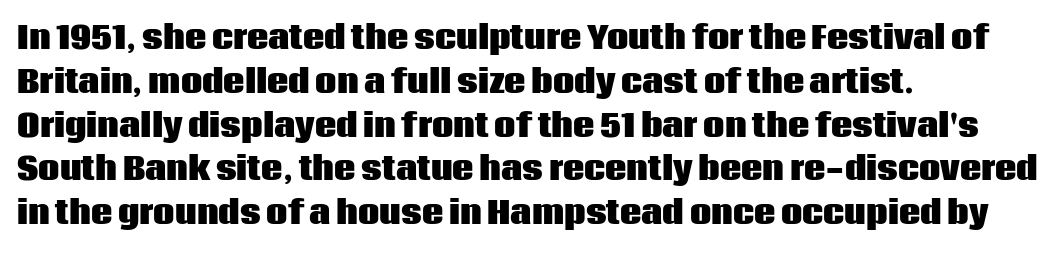
Q: Is the text bold? A: Yes.
Q: Is the text italic (slanted)? A: No, it is upright.
Q: Is the typeface a serif or a sans-serif typeface? A: Sans-serif.
Q: Is the text underlined? A: No.
Q: How is the paragraph aligned? A: Left-aligned.
Q: Is the spacing between letters normal or unusually wide? A: Normal.
Q: Is the spacing between lines tight, normal or loose? A: Normal.
Q: Width (condensed, normal, or wide)? A: Normal.
Q: Stroke contrast? A: Low.
Q: x-height? A: Large.
Q: Monospaced? A: No.
